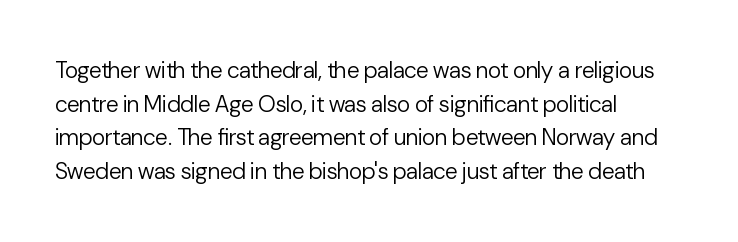
The image shows 23 px text type, upright; set left-aligned, normal line spacing (1.46x), normal letter spacing, not underlined.
